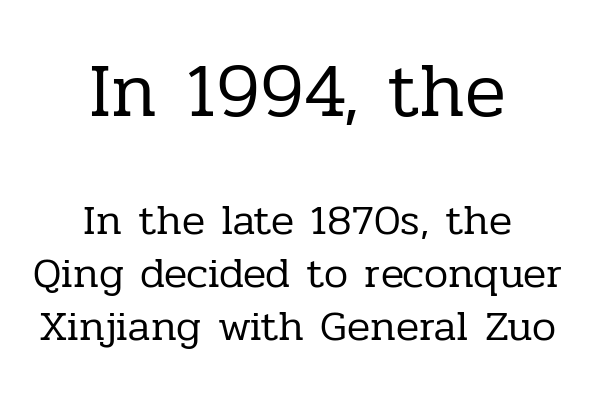
{"serif": "yes", "italic": "no", "bold": "no", "weight": "regular", "width": "normal", "stroke_contrast": "low", "x_height": "medium", "monospaced": "no", "underline": "no", "align": "center", "line_spacing_ratio": 1.23, "letter_spacing": "normal", "letter_spacing_em": 0.0, "larger_block": "first", "size_ratio": 1.77, "glyph_px": 76}
